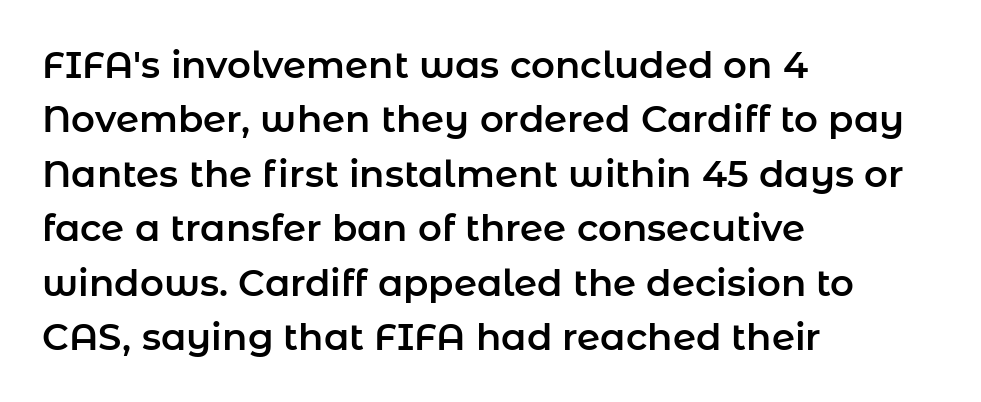
{"serif": "no", "italic": "no", "width": "normal", "stroke_contrast": "low", "x_height": "medium", "monospaced": "no", "underline": "no", "align": "left", "line_spacing": "normal", "line_spacing_ratio": 1.47, "letter_spacing": "normal", "letter_spacing_em": 0.0, "glyph_px": 37}
